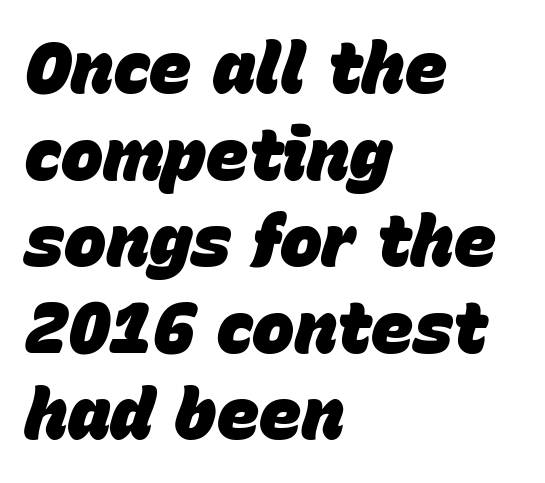
Q: Is the text bold? A: Yes.
Q: Is the text italic (slanted)? A: Yes, it leans right by about 15 degrees.
Q: Is the text underlined? A: No.
Q: How is the paragraph aligned? A: Left-aligned.
Q: Is the spacing between letters normal or unusually wide? A: Normal.
Q: Width (condensed, normal, or wide)? A: Normal.
Q: Stroke contrast? A: Low.
Q: x-height? A: Large.
Q: Monospaced? A: No.
